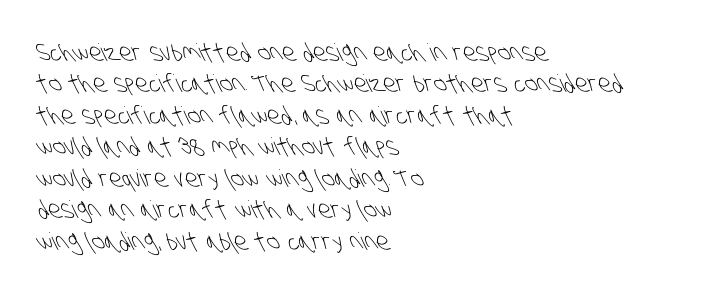
Q: Is the text bold? A: No.
Q: Is the text underlined? A: No.
Q: How is the paragraph aligned? A: Left-aligned.
Q: Is the spacing between letters normal or unusually wide? A: Normal.
Q: Is the spacing between lines tight, normal or loose? A: Normal.
